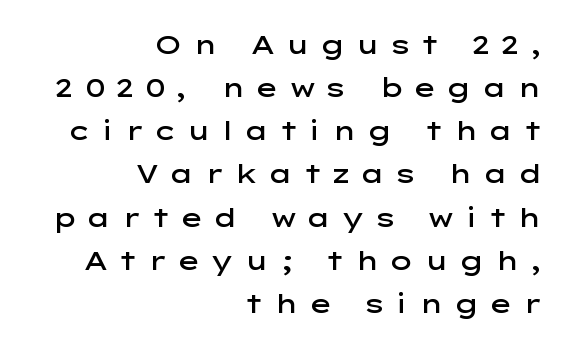
Q: Is the text bold? A: Semi-bold.
Q: Is the text italic (slanted)? A: No, it is upright.
Q: Is the text underlined? A: No.
Q: How is the paragraph aligned? A: Right-aligned.
Q: Is the spacing between letters normal or unusually wide? A: Unusually wide.
Q: Is the spacing between lines tight, normal or loose? A: Normal.
